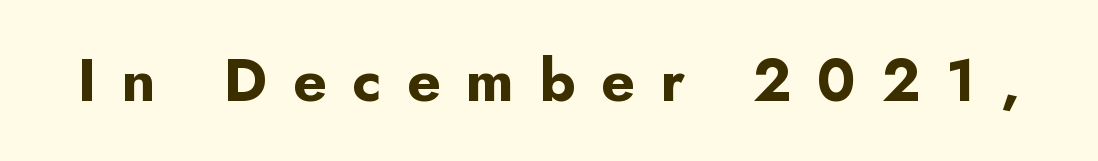
{"serif": "no", "italic": "no", "bold": "yes", "weight": "bold", "width": "normal", "stroke_contrast": "low", "x_height": "small", "monospaced": "no", "underline": "no", "letter_spacing": "wide", "letter_spacing_em": 0.43, "glyph_px": 59}
